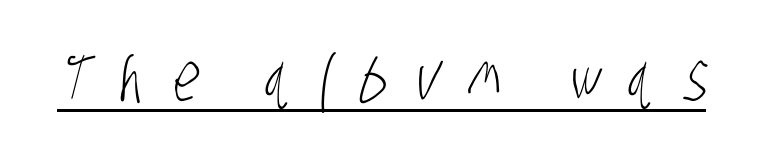
Q: Is the text bold? A: No.
Q: Is the typeface a serif or a sans-serif typeface? A: Sans-serif.
Q: Is the text underlined? A: Yes.
Q: Is the spacing between letters normal or unusually wide? A: Unusually wide.
Q: Width (condensed, normal, or wide)? A: Condensed.
Q: Stroke contrast? A: Low.
Q: x-height? A: Large.
Q: Monospaced? A: No.
